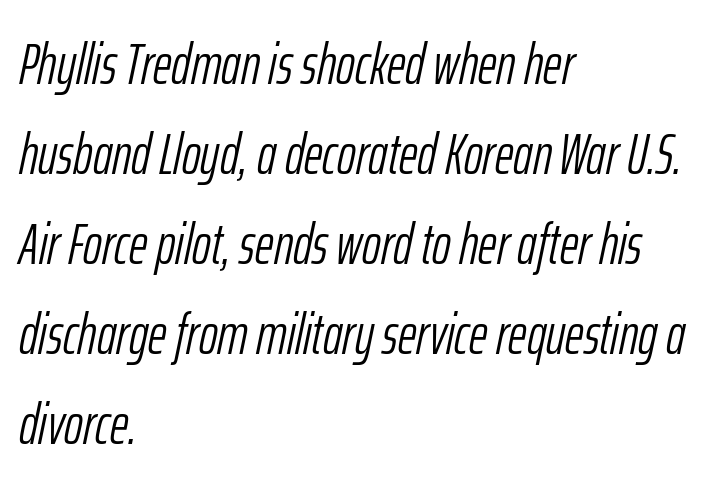
{"italic": "yes", "lean": "right", "slant_degrees": 12, "bold": "no", "weight": "light", "width": "condensed", "stroke_contrast": "low", "x_height": "medium", "monospaced": "no", "underline": "no", "align": "left", "line_spacing": "normal", "line_spacing_ratio": 1.58, "letter_spacing": "normal", "letter_spacing_em": 0.0, "glyph_px": 57}
